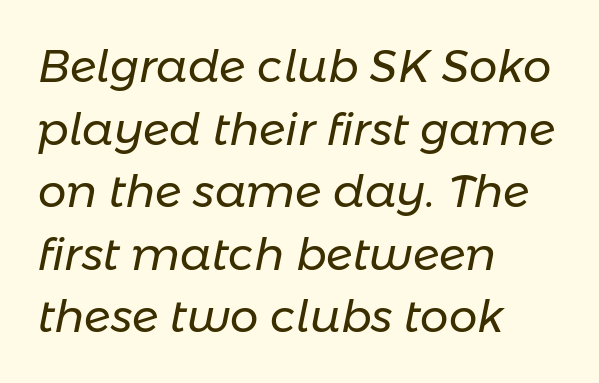
This reads as an unemphasized weight, regular at the heaviest. Is there much room between lines? A standard amount, neither cramped nor airy. Tracking value appears to be zero — textbook default spacing. Spacing verdict: proportional, widths tailored to each character. Teacher's note: observe the even left margin — that is flush-left alignment.
